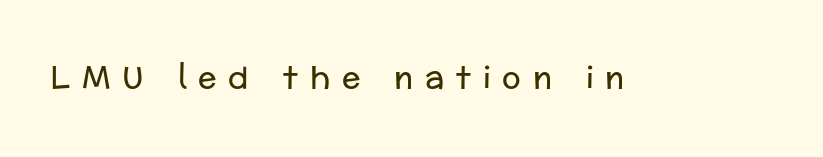
Q: Is the text bold? A: No.
Q: Is the text italic (slanted)? A: No, it is upright.
Q: Is the typeface a serif or a sans-serif typeface? A: Sans-serif.
Q: Is the text underlined? A: No.
Q: Is the spacing between letters normal or unusually wide? A: Unusually wide.
Q: Width (condensed, normal, or wide)? A: Normal.
Q: Stroke contrast? A: Low.
Q: x-height? A: Medium.
Q: Monospaced? A: No.
